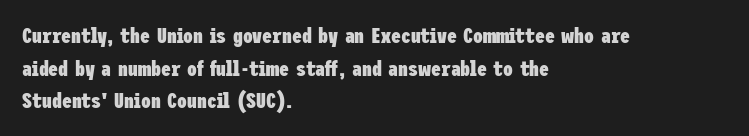
The image shows 22 px bold type, upright; set left-aligned, normal line spacing (1.48x), normal letter spacing, not underlined.
